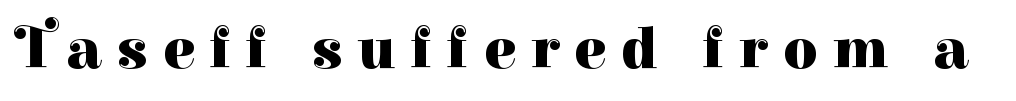
The space beneath each line is pristine and unruled. Looks like regular typesetting: each glyph gets only the width it needs. Someone cranked the tracking dial way up on this one. What kind of face is this? One with serifs. Designer's note — italics off, roman on. Bold? Absolutely — the strokes are thick and heavy.
